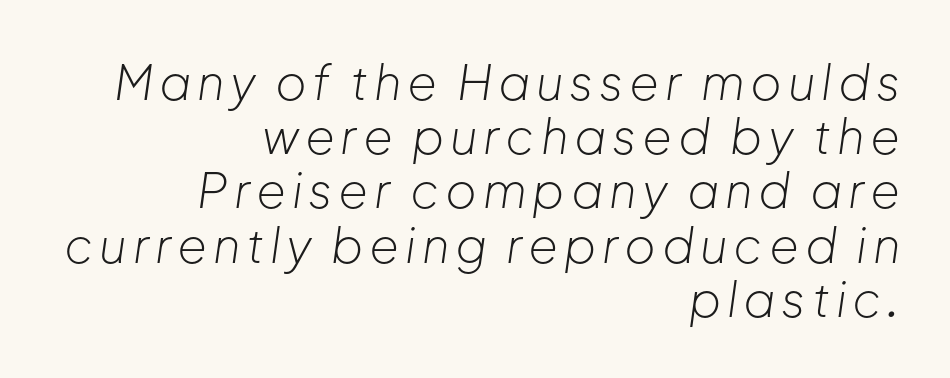
The image shows 48 px light type, italic (leaning right); set right-aligned, tight line spacing (1.13x), not underlined; low stroke contrast and a medium x-height.
